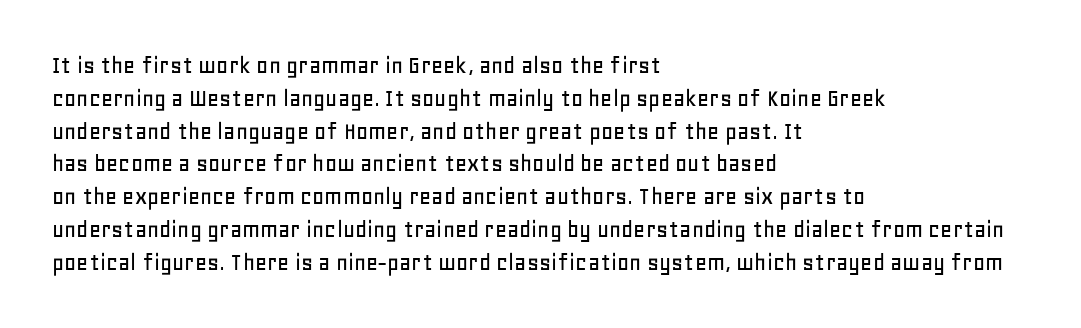
The image shows 26 px text type, upright; set left-aligned, normal line spacing (1.26x), normal letter spacing, not underlined.
